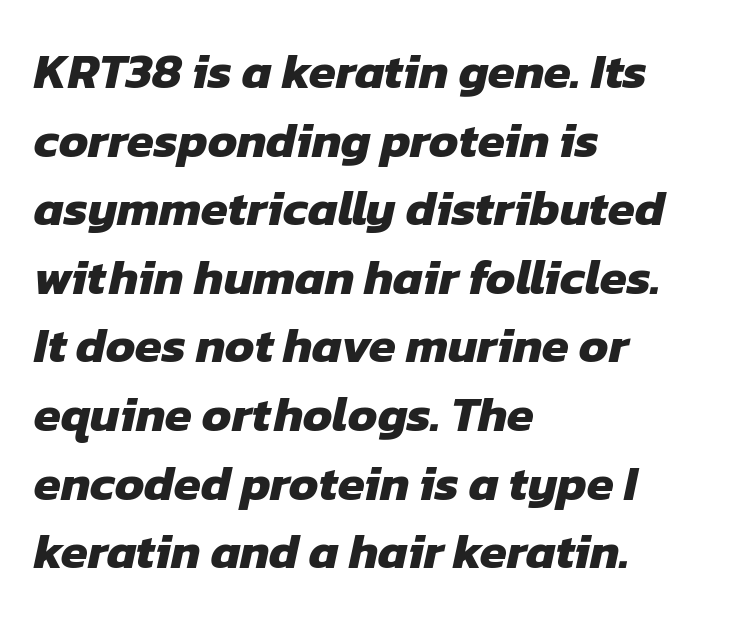
Q: Is the text bold? A: Yes.
Q: Is the typeface a serif or a sans-serif typeface? A: Sans-serif.
Q: Is the text underlined? A: No.
Q: How is the paragraph aligned? A: Left-aligned.
Q: Is the spacing between letters normal or unusually wide? A: Normal.
Q: Is the spacing between lines tight, normal or loose? A: Normal.
Q: Width (condensed, normal, or wide)? A: Normal.
Q: Stroke contrast? A: Low.
Q: x-height? A: Medium.
Q: Monospaced? A: No.
